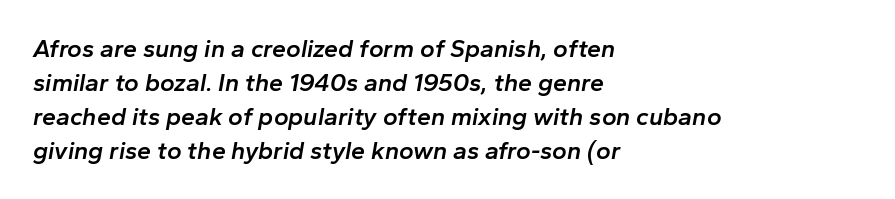
Q: Is the text bold? A: Semi-bold.
Q: Is the text italic (slanted)? A: Yes, it leans right by about 10 degrees.
Q: Is the text underlined? A: No.
Q: How is the paragraph aligned? A: Left-aligned.
Q: Is the spacing between letters normal or unusually wide? A: Normal.
Q: Is the spacing between lines tight, normal or loose? A: Normal.
